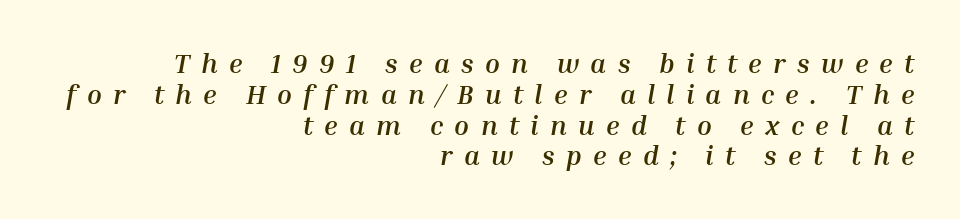
Q: Is the text bold? A: Yes.
Q: Is the text italic (slanted)? A: Yes, it leans right by about 10 degrees.
Q: Is the text underlined? A: No.
Q: How is the paragraph aligned? A: Right-aligned.
Q: Is the spacing between letters normal or unusually wide? A: Unusually wide.
Q: Is the spacing between lines tight, normal or loose? A: Tight.
